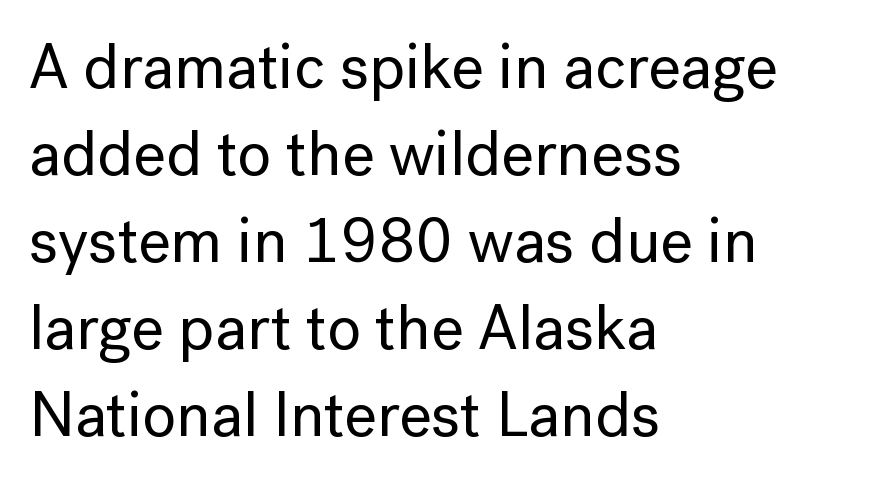
The image shows 63 px sans-serif type, upright; set left-aligned, normal line spacing (1.38x), normal letter spacing, not underlined; low stroke contrast and a medium x-height.
